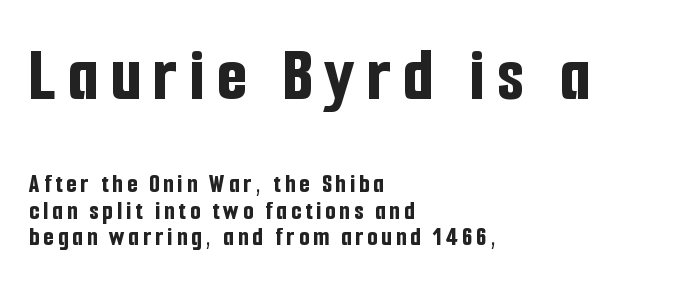
{"serif": "no", "italic": "no", "bold": "yes", "weight": "bold", "width": "condensed", "stroke_contrast": "low", "x_height": "medium", "monospaced": "no", "underline": "no", "align": "left", "line_spacing": "tight", "line_spacing_ratio": 1.01, "larger_block": "first", "size_ratio": 2.96, "glyph_px": 77}
